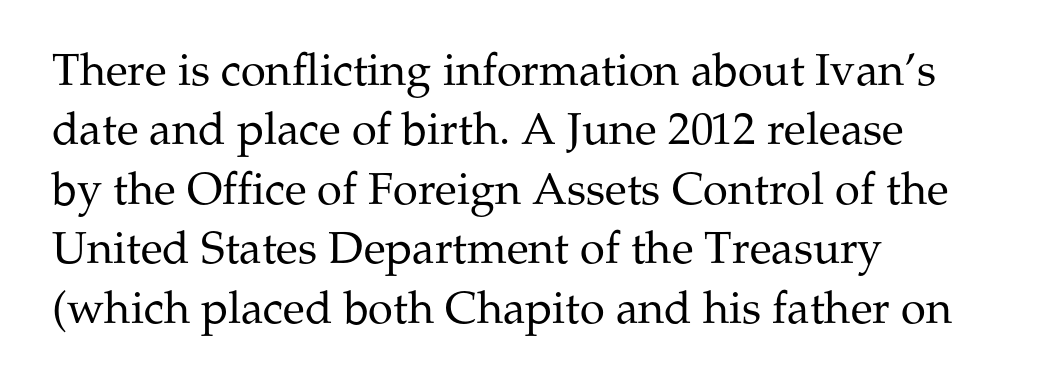
{"serif": "yes", "italic": "no", "bold": "no", "weight": "regular", "width": "normal", "stroke_contrast": "medium", "x_height": "medium", "monospaced": "no", "underline": "no", "align": "left", "line_spacing": "normal", "line_spacing_ratio": 1.32, "letter_spacing": "normal", "letter_spacing_em": 0.0, "glyph_px": 45}
